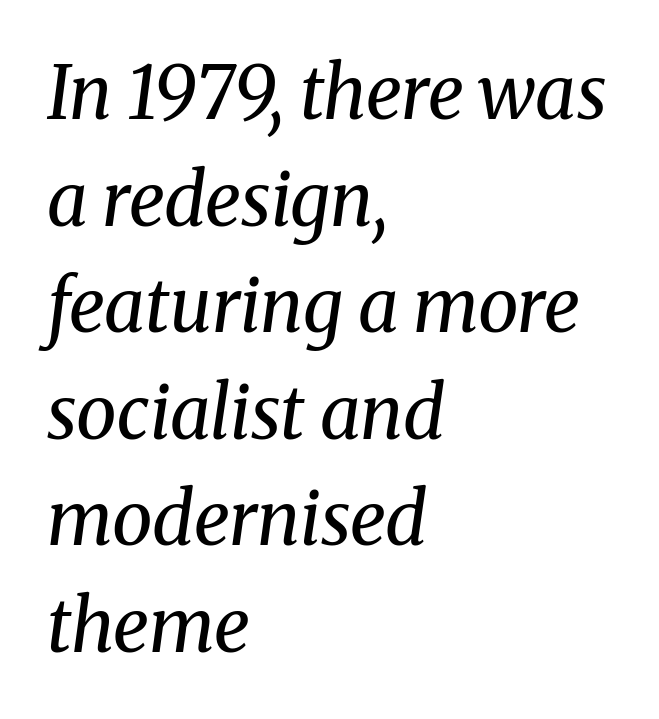
Each letter keeps its own natural width here, so spacing adapts to shape. The block of text has a typical density, with ordinary space between rows. Short and long lines alike share a common starting point at left. Here the glyphs are tracked normally, forming tight word shapes.
